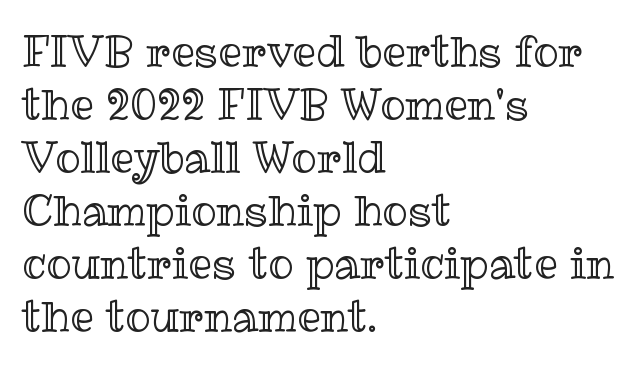
This is roman type, the default non-slanted kind. Reading down the block, your eye returns to a fixed left position each line. The gap between lines stays unmarked. Here the designer chose a conventional face with non-uniform glyph widths. You could call the tracking neutral — neither tight nor loose. The vertical gap from one line to the next is medium.
